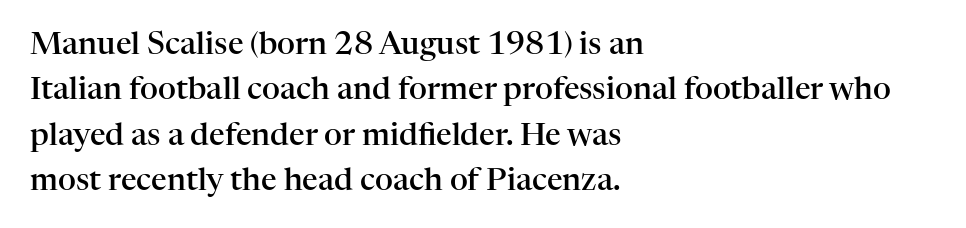
Q: Is the text bold? A: Semi-bold.
Q: Is the text italic (slanted)? A: No, it is upright.
Q: Is the typeface a serif or a sans-serif typeface? A: Serif.
Q: Is the text underlined? A: No.
Q: How is the paragraph aligned? A: Left-aligned.
Q: Is the spacing between letters normal or unusually wide? A: Normal.
Q: Is the spacing between lines tight, normal or loose? A: Normal.
Q: Width (condensed, normal, or wide)? A: Normal.
Q: Stroke contrast? A: High.
Q: x-height? A: Medium.
Q: Monospaced? A: No.
